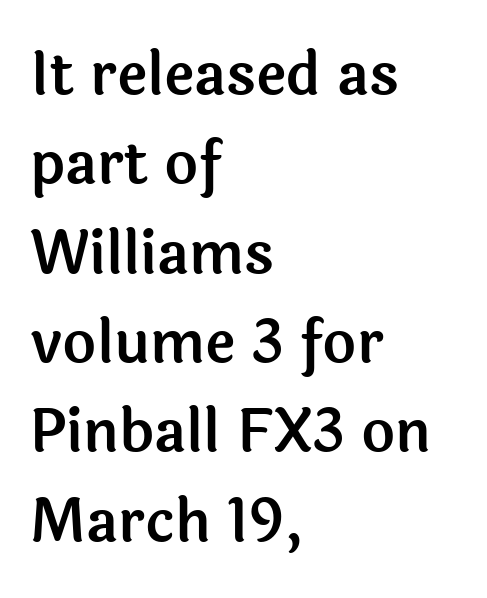
The image shows 58 px sans-serif type, upright; set left-aligned, normal line spacing (1.54x), normal letter spacing, not underlined; a medium x-height.
